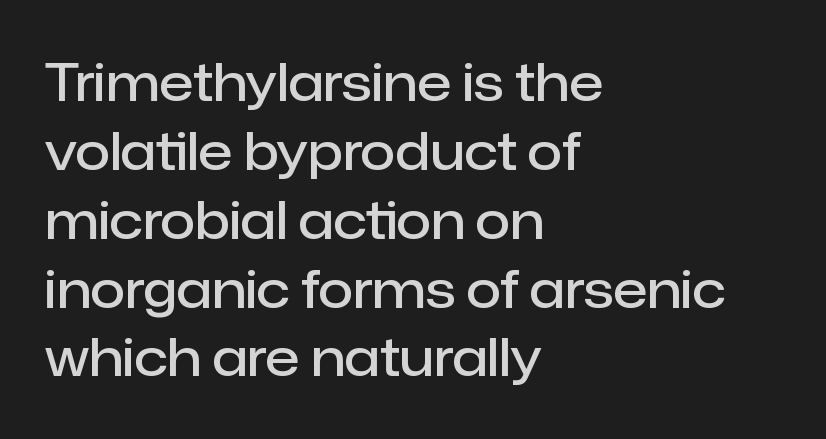
Q: Is the text bold? A: Semi-bold.
Q: Is the text italic (slanted)? A: No, it is upright.
Q: Is the typeface a serif or a sans-serif typeface? A: Sans-serif.
Q: Is the text underlined? A: No.
Q: How is the paragraph aligned? A: Left-aligned.
Q: Is the spacing between letters normal or unusually wide? A: Normal.
Q: Is the spacing between lines tight, normal or loose? A: Normal.
Q: Width (condensed, normal, or wide)? A: Normal.
Q: Stroke contrast? A: Low.
Q: x-height? A: Medium.
Q: Monospaced? A: No.
